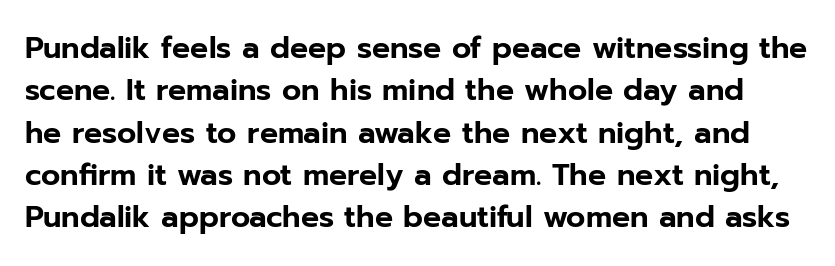
{"serif": "no", "italic": "no", "width": "normal", "stroke_contrast": "low", "x_height": "medium", "monospaced": "no", "underline": "no", "line_spacing": "normal", "line_spacing_ratio": 1.41, "letter_spacing": "normal", "letter_spacing_em": 0.0, "glyph_px": 30}
